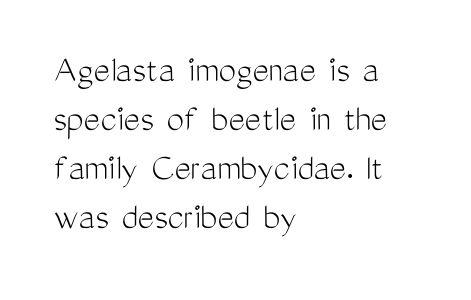
Q: Is the text bold? A: No.
Q: Is the text italic (slanted)? A: No, it is upright.
Q: Is the typeface a serif or a sans-serif typeface? A: Sans-serif.
Q: Is the text underlined? A: No.
Q: How is the paragraph aligned? A: Left-aligned.
Q: Is the spacing between letters normal or unusually wide? A: Normal.
Q: Is the spacing between lines tight, normal or loose? A: Normal.
Q: Width (condensed, normal, or wide)? A: Condensed.
Q: Stroke contrast? A: Medium.
Q: x-height? A: Medium.
Q: Monospaced? A: No.
